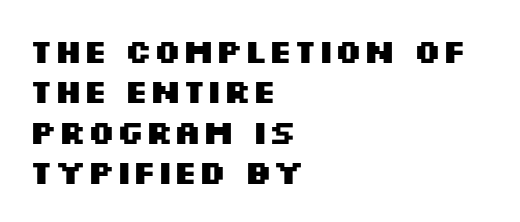
{"serif": "no", "italic": "no", "bold": "yes", "weight": "heavy", "width": "wide", "stroke_contrast": "medium", "x_height": "large", "monospaced": "no", "underline": "no", "align": "left", "line_spacing_ratio": 1.22, "letter_spacing": "normal", "letter_spacing_em": 0.0, "glyph_px": 33}
